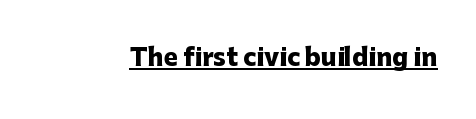
The image shows 24 px bold type, upright; set normal letter spacing, underlined.
